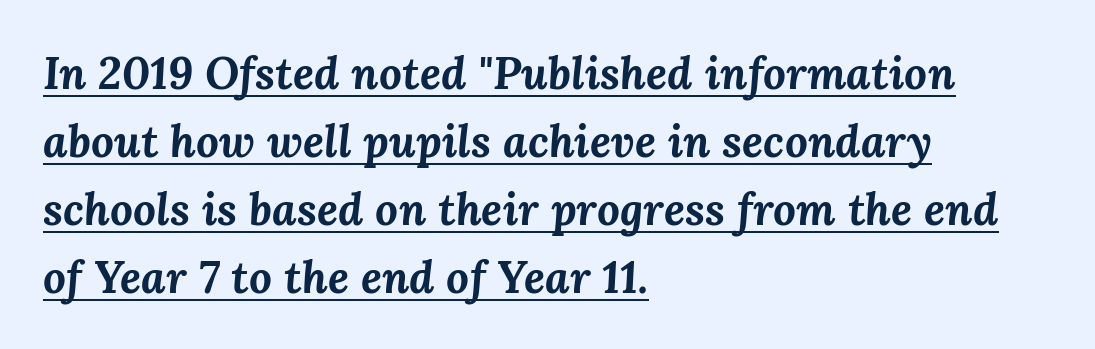
Q: Is the text bold? A: Yes.
Q: Is the text italic (slanted)? A: Yes, it leans right by about 3 degrees.
Q: Is the text underlined? A: Yes.
Q: How is the paragraph aligned? A: Left-aligned.
Q: Is the spacing between letters normal or unusually wide? A: Normal.
Q: Is the spacing between lines tight, normal or loose? A: Normal.
Q: Width (condensed, normal, or wide)? A: Normal.
Q: Stroke contrast? A: Medium.
Q: x-height? A: Medium.
Q: Monospaced? A: No.
